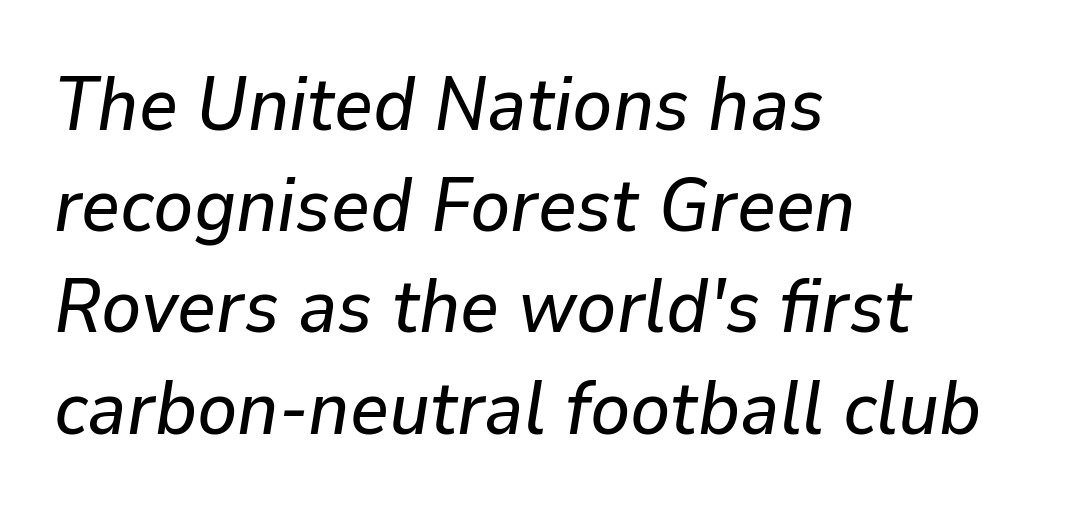
{"italic": "yes", "lean": "right", "slant_degrees": 9, "width": "normal", "stroke_contrast": "low", "x_height": "medium", "monospaced": "no", "underline": "no", "align": "left", "line_spacing": "normal", "line_spacing_ratio": 1.35, "letter_spacing": "normal", "letter_spacing_em": 0.0, "glyph_px": 75}
